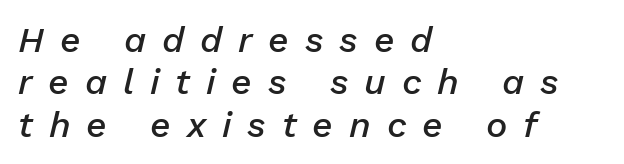
A bare baseline throughout the passage. Quick note: italic. The line texture is sparse and dotted thanks to wide tracking. Heft: intermediate — a semibold. Spacing verdict: proportional, widths tailored to each character. The paragraph has a hard left edge and a soft right edge.
